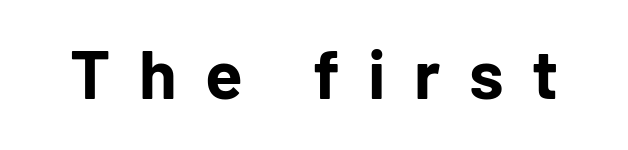
The image shows 69 px bold sans-serif type, upright; set unusually wide letter spacing (+0.41 em), not underlined; low stroke contrast and a medium x-height.
